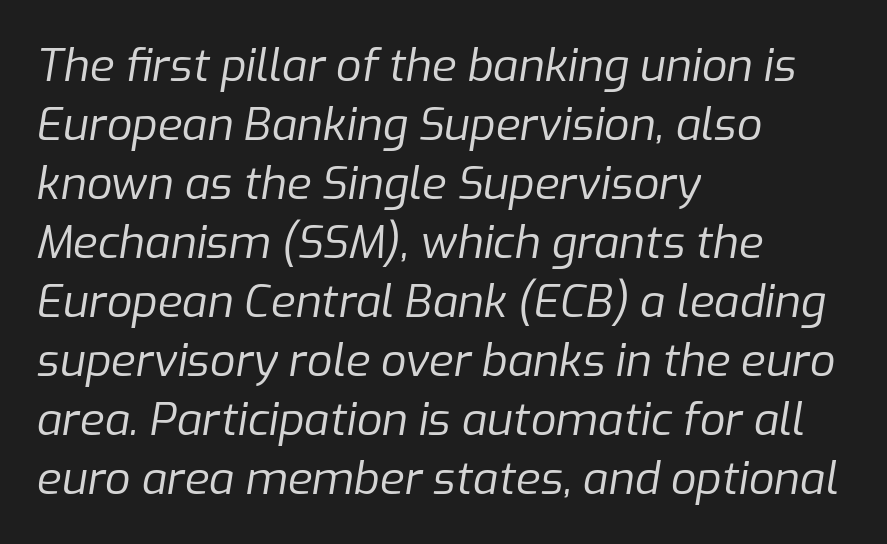
Vertical stems look standard width or narrower in stroke. The typesetter chose a ragged-right arrangement here. The rendering applies a slant to the glyphs. Spacing verdict: proportional, widths tailored to each character. Words appear dense and cohesive because spacing is normal. Honestly, there is no underline to notice here at all.
